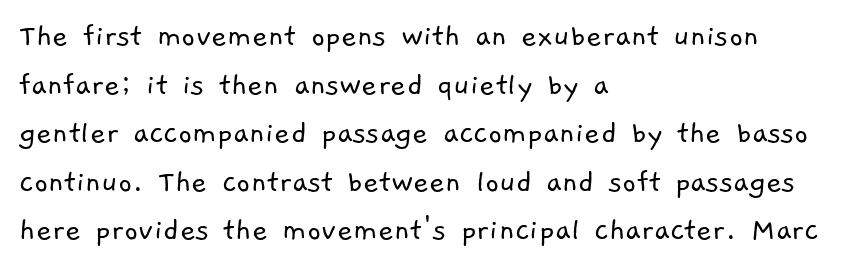
Q: Is the text bold? A: No.
Q: Is the typeface a serif or a sans-serif typeface? A: Sans-serif.
Q: Is the text underlined? A: No.
Q: How is the paragraph aligned? A: Left-aligned.
Q: Is the spacing between letters normal or unusually wide? A: Normal.
Q: Is the spacing between lines tight, normal or loose? A: Normal.
Q: Width (condensed, normal, or wide)? A: Normal.
Q: Stroke contrast? A: Low.
Q: x-height? A: Medium.
Q: Monospaced? A: No.
